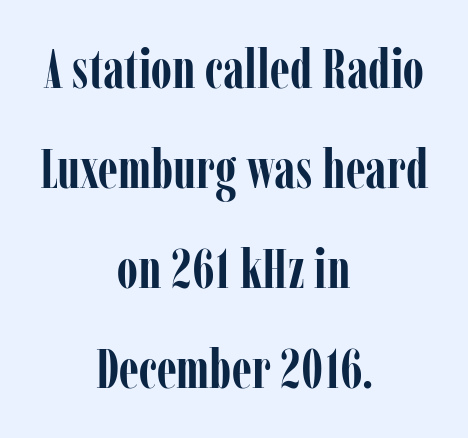
{"serif": "yes", "italic": "no", "bold": "yes", "weight": "semibold", "width": "condensed", "stroke_contrast": "low", "x_height": "medium", "monospaced": "no", "underline": "no", "align": "center", "line_spacing_ratio": 1.82, "letter_spacing": "normal", "letter_spacing_em": 0.0, "glyph_px": 55}
